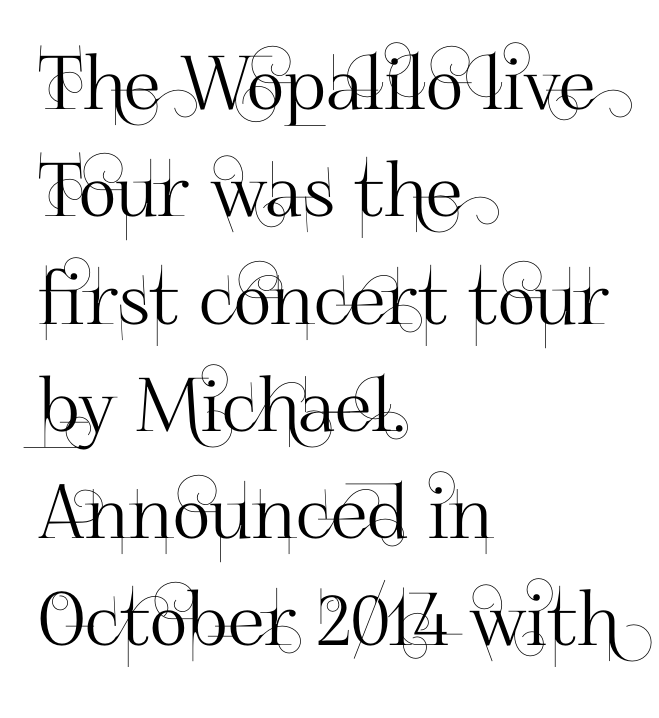
The image shows 74 px sans-serif type, upright; set left-aligned, normal line spacing (1.45x), normal letter spacing, not underlined; high stroke contrast and a small x-height.
